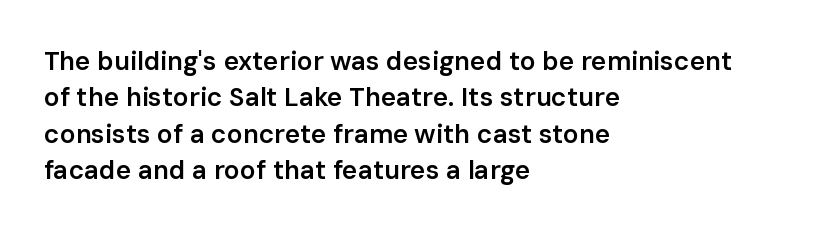
{"italic": "no", "bold": "semi", "underline": "no", "align": "left", "line_spacing": "normal", "line_spacing_ratio": 1.4, "letter_spacing": "normal", "letter_spacing_em": 0.0, "glyph_px": 26}
